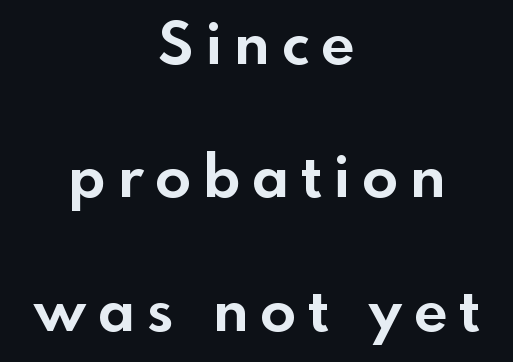
Q: Is the text bold? A: Yes.
Q: Is the text italic (slanted)? A: No, it is upright.
Q: Is the typeface a serif or a sans-serif typeface? A: Sans-serif.
Q: Is the text underlined? A: No.
Q: How is the paragraph aligned? A: Centered.
Q: Is the spacing between letters normal or unusually wide? A: Unusually wide.
Q: Is the spacing between lines tight, normal or loose? A: Loose.
Q: Width (condensed, normal, or wide)? A: Normal.
Q: x-height? A: Small.
Q: Monospaced? A: No.
